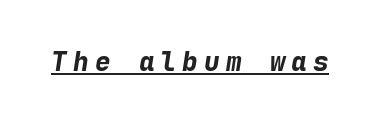
{"italic": "yes", "lean": "right", "slant_degrees": 9, "bold": "yes", "underline": "yes", "letter_spacing": "wide", "letter_spacing_em": 0.24, "glyph_px": 26}
